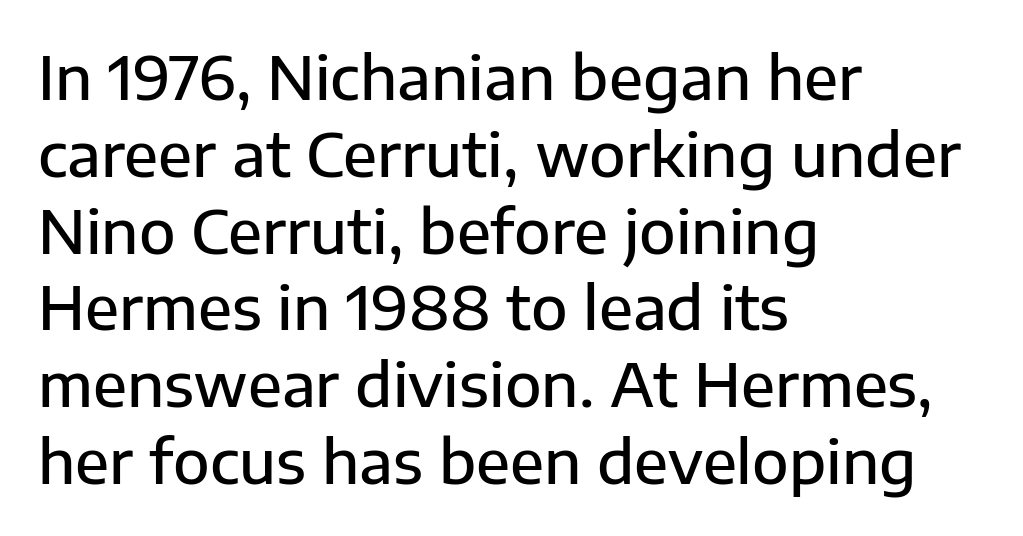
Is this a sans? Yes — the strokes have no serifs. These lines carry some extra weight — a demibold, not a full bold. Plain, unruled lines of type. You could not count columns in this text — the font is proportionally spaced. The line texture is even and compact thanks to regular tracking.
